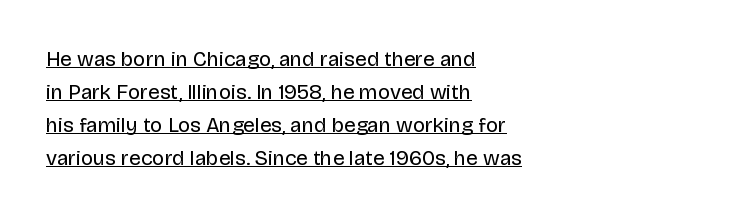
The image shows 21 px text type, upright; set left-aligned, normal line spacing (1.57x), normal letter spacing, underlined.
